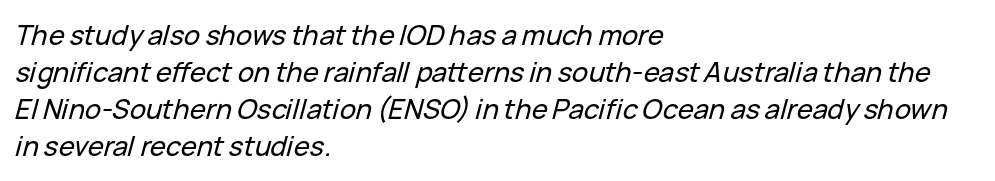
Q: Is the text italic (slanted)? A: Yes, it leans right by about 15 degrees.
Q: Is the text underlined? A: No.
Q: How is the paragraph aligned? A: Left-aligned.
Q: Is the spacing between letters normal or unusually wide? A: Normal.
Q: Is the spacing between lines tight, normal or loose? A: Normal.
